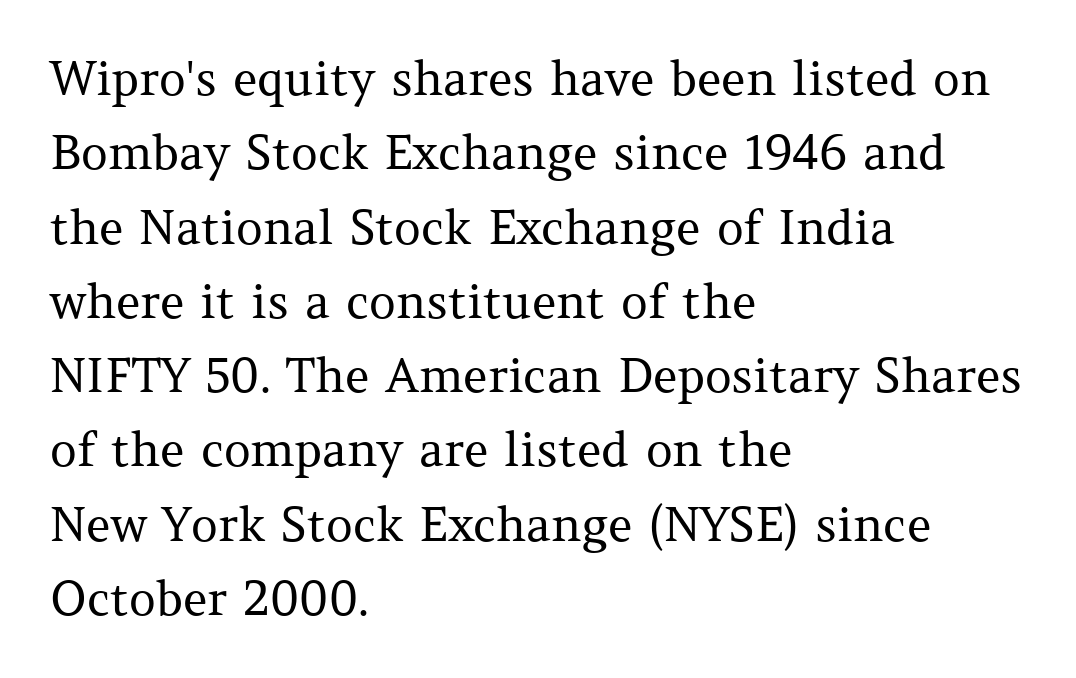
Q: Is the text bold? A: No.
Q: Is the text italic (slanted)? A: No, it is upright.
Q: Is the typeface a serif or a sans-serif typeface? A: Serif.
Q: Is the text underlined? A: No.
Q: How is the paragraph aligned? A: Left-aligned.
Q: Is the spacing between letters normal or unusually wide? A: Normal.
Q: Is the spacing between lines tight, normal or loose? A: Normal.
Q: Width (condensed, normal, or wide)? A: Normal.
Q: Stroke contrast? A: Medium.
Q: x-height? A: Medium.
Q: Monospaced? A: No.
